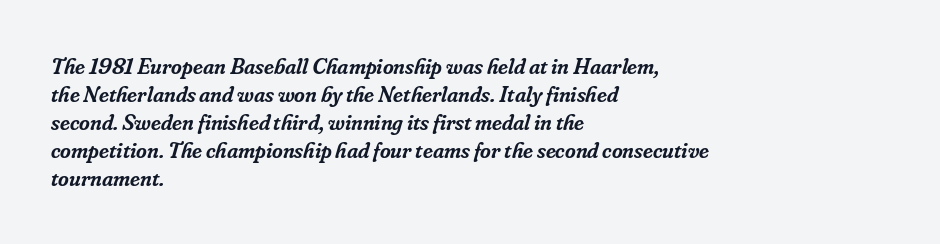
Q: Is the text bold? A: Semi-bold.
Q: Is the text italic (slanted)? A: Yes, it leans right by about 16 degrees.
Q: Is the text underlined? A: No.
Q: How is the paragraph aligned? A: Left-aligned.
Q: Is the spacing between letters normal or unusually wide? A: Normal.
